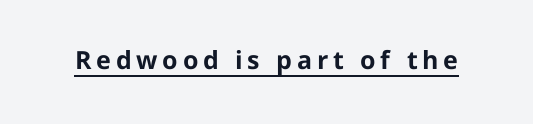
The image shows 25 px bold type, upright; set underlined.
